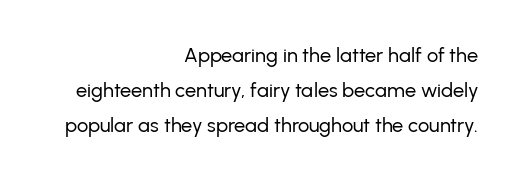
{"italic": "no", "bold": "no", "underline": "no", "align": "right", "line_spacing_ratio": 1.75, "letter_spacing": "normal", "letter_spacing_em": 0.0, "glyph_px": 20}
